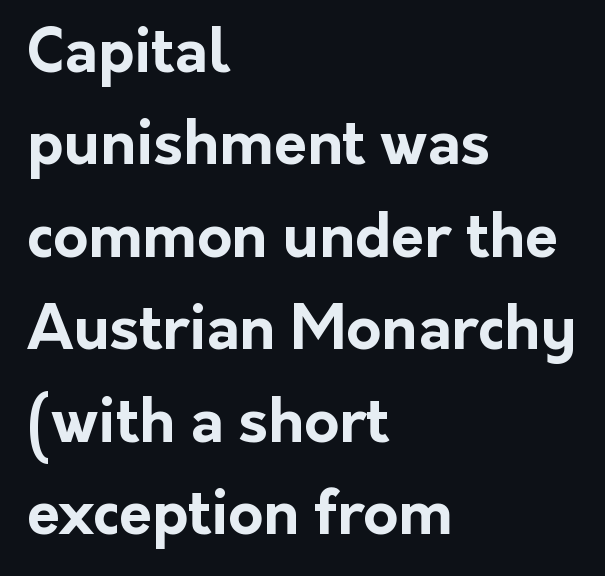
{"serif": "no", "italic": "no", "bold": "yes", "weight": "bold", "width": "normal", "stroke_contrast": "low", "x_height": "medium", "monospaced": "no", "underline": "no", "align": "left", "line_spacing": "normal", "line_spacing_ratio": 1.54, "letter_spacing": "normal", "letter_spacing_em": 0.0, "glyph_px": 60}
